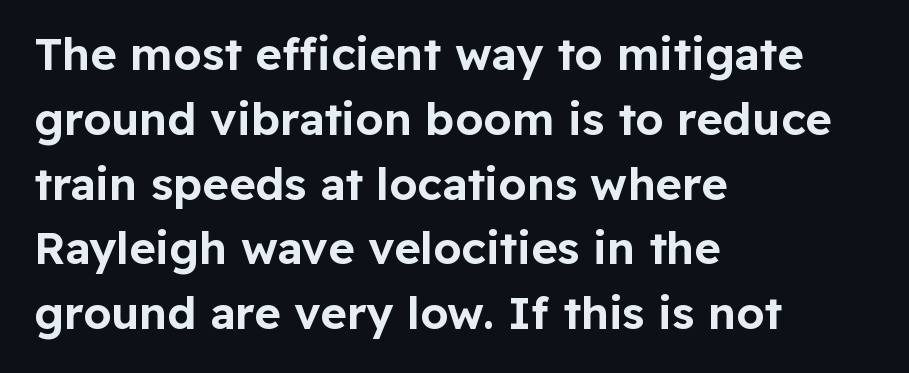
Q: Is the text italic (slanted)? A: No, it is upright.
Q: Is the typeface a serif or a sans-serif typeface? A: Sans-serif.
Q: Is the text underlined? A: No.
Q: How is the paragraph aligned? A: Left-aligned.
Q: Is the spacing between letters normal or unusually wide? A: Normal.
Q: Is the spacing between lines tight, normal or loose? A: Normal.
Q: Width (condensed, normal, or wide)? A: Normal.
Q: Stroke contrast? A: Low.
Q: x-height? A: Medium.
Q: Monospaced? A: No.
